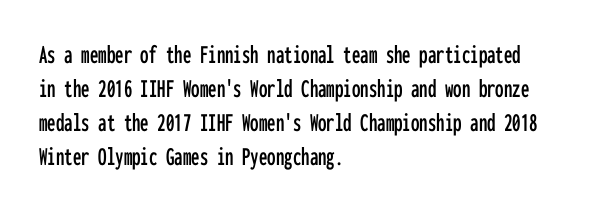
Q: Is the text italic (slanted)? A: No, it is upright.
Q: Is the text underlined? A: No.
Q: How is the paragraph aligned? A: Left-aligned.
Q: Is the spacing between letters normal or unusually wide? A: Normal.
Q: Is the spacing between lines tight, normal or loose? A: Normal.
